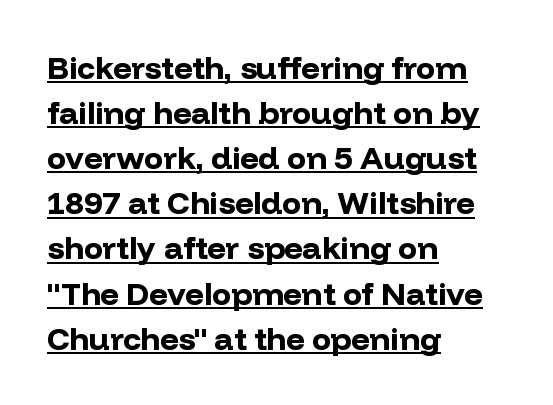
The image shows 32 px bold sans-serif type, upright; set left-aligned, normal line spacing (1.41x), normal letter spacing, underlined; low stroke contrast and a medium x-height.
